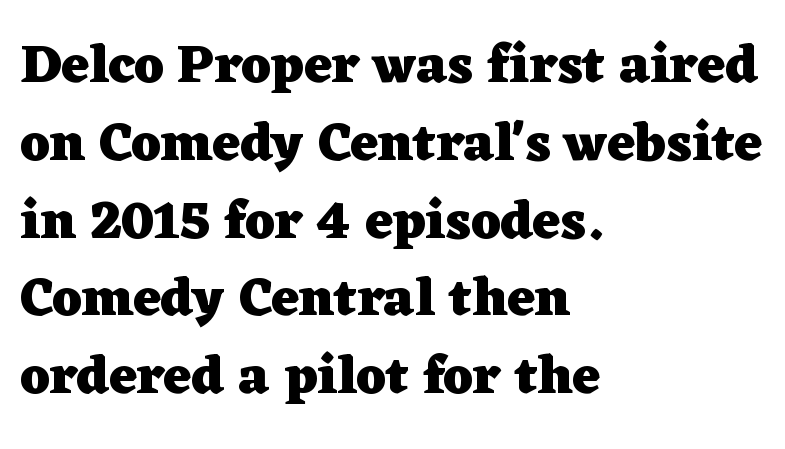
Q: Is the text bold? A: Yes.
Q: Is the text italic (slanted)? A: No, it is upright.
Q: Is the typeface a serif or a sans-serif typeface? A: Serif.
Q: Is the text underlined? A: No.
Q: How is the paragraph aligned? A: Left-aligned.
Q: Is the spacing between letters normal or unusually wide? A: Normal.
Q: Is the spacing between lines tight, normal or loose? A: Normal.
Q: Width (condensed, normal, or wide)? A: Wide.
Q: Stroke contrast? A: Low.
Q: x-height? A: Medium.
Q: Monospaced? A: No.
